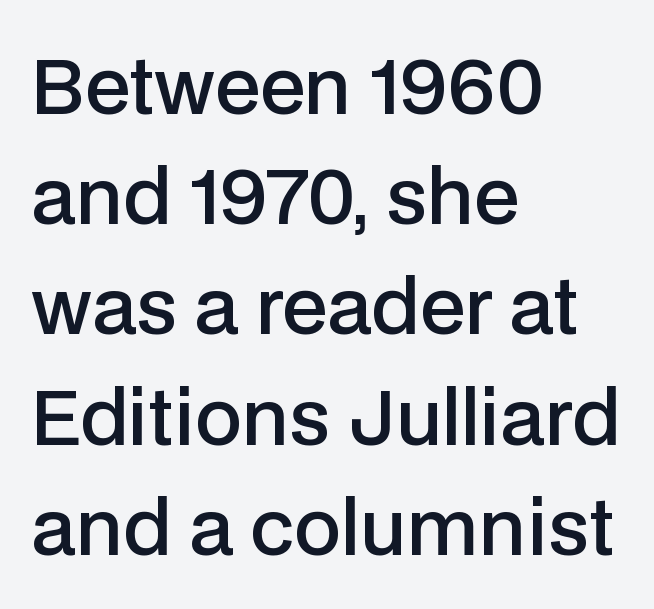
Q: Is the text bold? A: Semi-bold.
Q: Is the text italic (slanted)? A: No, it is upright.
Q: Is the typeface a serif or a sans-serif typeface? A: Sans-serif.
Q: Is the text underlined? A: No.
Q: How is the paragraph aligned? A: Left-aligned.
Q: Is the spacing between letters normal or unusually wide? A: Normal.
Q: Is the spacing between lines tight, normal or loose? A: Normal.
Q: Width (condensed, normal, or wide)? A: Normal.
Q: Stroke contrast? A: Low.
Q: x-height? A: Medium.
Q: Monospaced? A: No.
